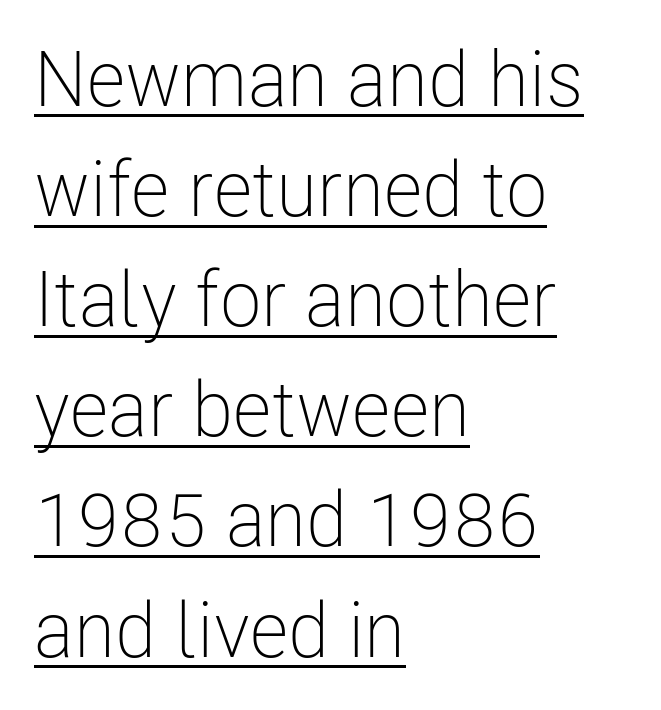
The image shows 77 px light, condensed sans-serif type, upright; set left-aligned, normal line spacing (1.43x), normal letter spacing, underlined; low stroke contrast and a medium x-height.
